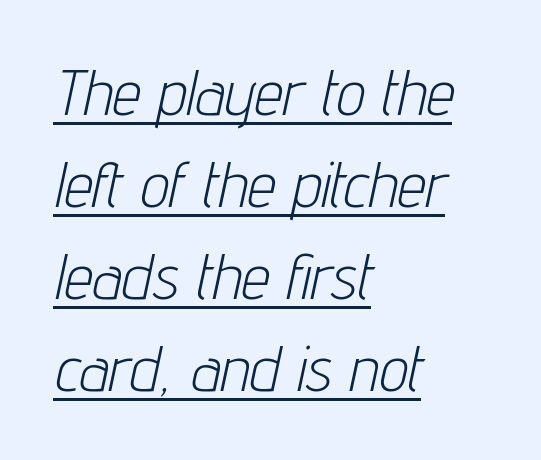
Which margin do the lines hug? The left one — the right edge is uneven. Note the varied advance widths — an 'i' is clearly narrower than an 'm'. Letters have the restrained weight of plain body copy at most. Every word sits above its own underline. Looking at the ascenders, they clearly lean. This block has exactly the height ordinary leading produces.
